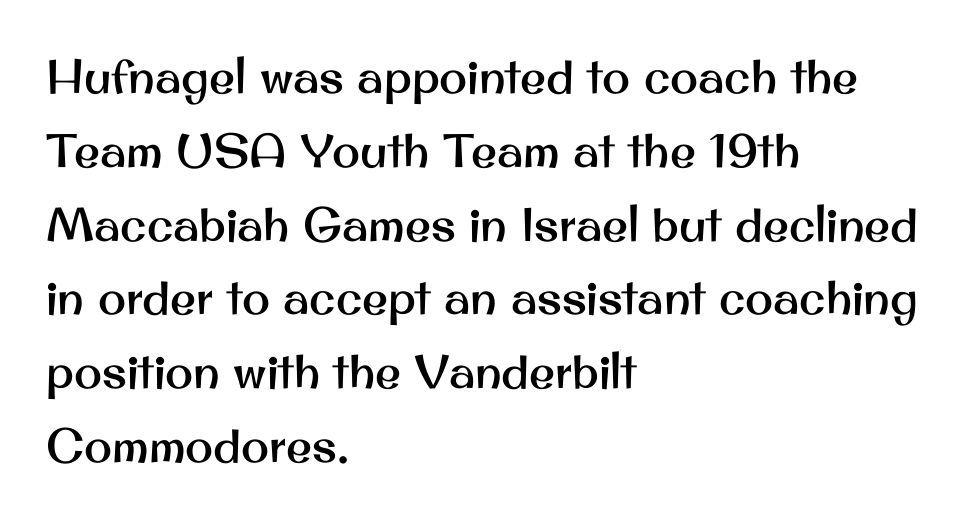
{"serif": "no", "italic": "no", "width": "normal", "stroke_contrast": "medium", "x_height": "small", "monospaced": "no", "underline": "no", "align": "left", "line_spacing": "normal", "line_spacing_ratio": 1.57, "letter_spacing": "normal", "letter_spacing_em": 0.0, "glyph_px": 47}
